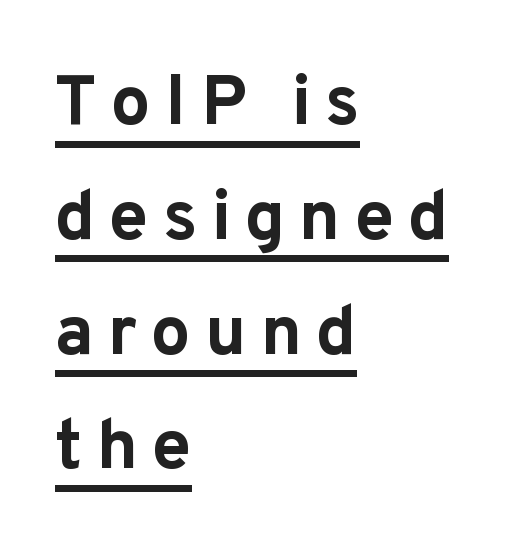
The image shows 70 px bold sans-serif type, upright; set left-aligned, normal line spacing (1.64x), unusually wide letter spacing (+0.2 em), underlined; low stroke contrast and a medium x-height.
